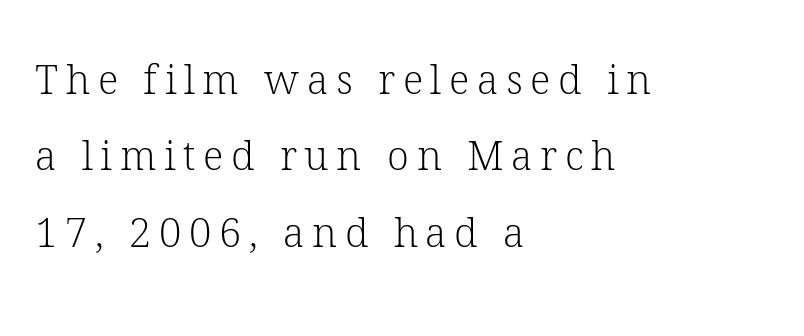
{"serif": "yes", "italic": "no", "bold": "no", "weight": "light", "width": "normal", "stroke_contrast": "low", "x_height": "medium", "monospaced": "no", "underline": "no", "align": "left", "line_spacing": "loose", "line_spacing_ratio": 1.91, "glyph_px": 40}
